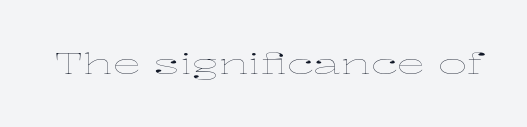
Q: Is the text bold? A: No.
Q: Is the text italic (slanted)? A: No, it is upright.
Q: Is the text underlined? A: No.
Q: Is the spacing between letters normal or unusually wide? A: Normal.
Q: Width (condensed, normal, or wide)? A: Wide.
Q: Stroke contrast? A: Low.
Q: x-height? A: Medium.
Q: Monospaced? A: No.
